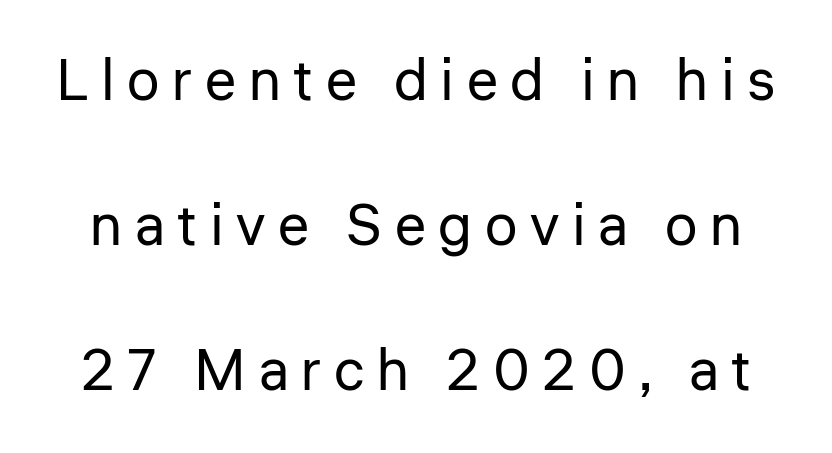
This sample has the flowing, uneven cadence of proportional lettering. No letter is thick-stroked: the sample isn't bold. The letterforms stand isolated, each surrounded by extra space. Descenders hang freely into open space. Is there much room between lines? Yes — plenty of vertical air separates them.
